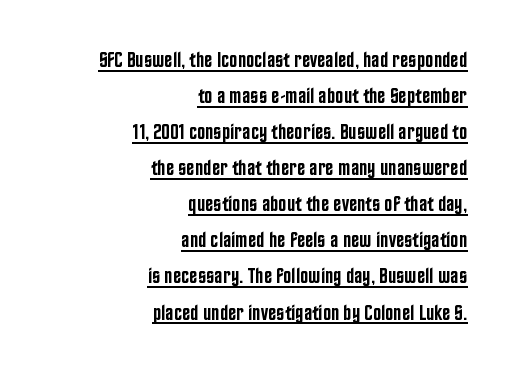
{"italic": "no", "bold": "semi", "underline": "yes", "align": "right", "line_spacing": "normal", "line_spacing_ratio": 1.64, "letter_spacing": "normal", "letter_spacing_em": 0.0, "glyph_px": 22}
